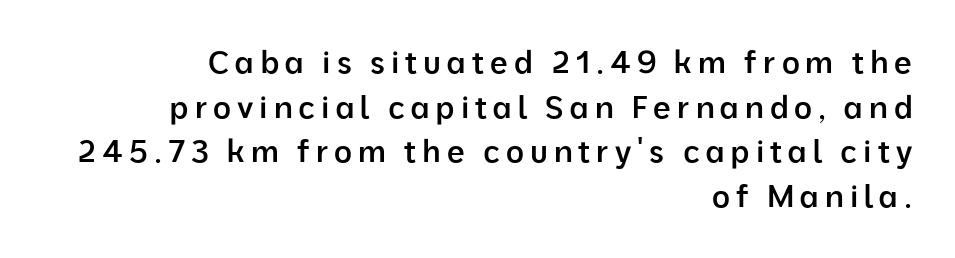
{"serif": "no", "italic": "no", "bold": "semi", "weight": "semibold", "width": "normal", "stroke_contrast": "low", "x_height": "medium", "monospaced": "no", "underline": "no", "align": "right", "line_spacing": "normal", "line_spacing_ratio": 1.44, "glyph_px": 31}
